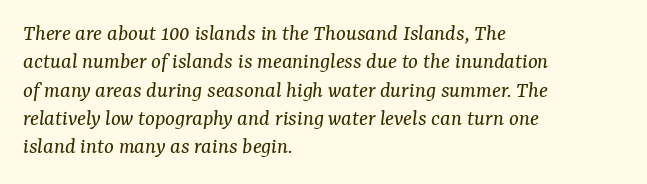
Q: Is the text bold? A: No.
Q: Is the text italic (slanted)? A: Yes, it leans right by about 7 degrees.
Q: Is the text underlined? A: No.
Q: How is the paragraph aligned? A: Left-aligned.
Q: Is the spacing between letters normal or unusually wide? A: Normal.
